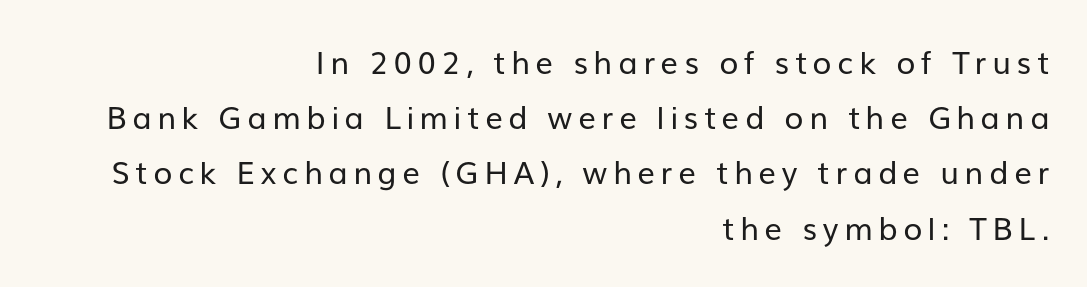
The image shows 31 px regular-weight sans-serif type, upright; set right-aligned, line spacing 1.78x, not underlined; low stroke contrast and a medium x-height.
